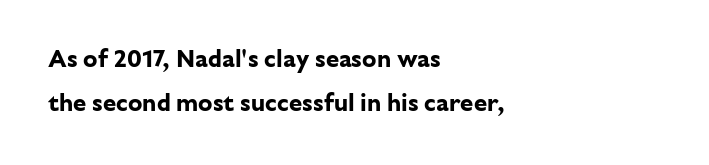
The image shows 24 px bold type, upright; set left-aligned, line spacing 1.83x, normal letter spacing, not underlined.
